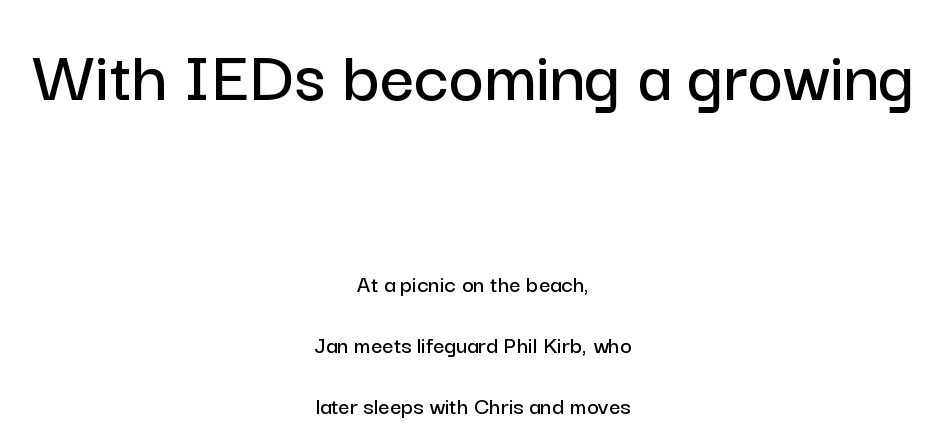
The image shows 76 px sans-serif type, upright; set centered, loose line spacing (2.44x), normal letter spacing, not underlined; the first (top) block is 3.04x larger; low stroke contrast and a medium x-height.
